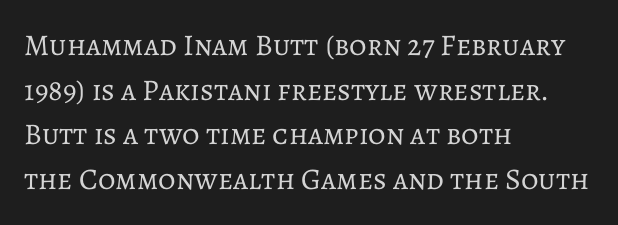
The compositor pushed each line to the left boundary. A light-to-regular cut is what we see here. This block has exactly the height ordinary leading produces. Does extra space separate the letters? No, they use regular spacing. It's the straight-up-and-down kind of type. Honestly, there is no underline to notice here at all.
